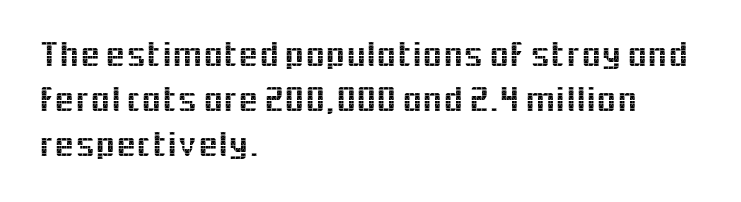
The image shows 36 px sans-serif type, upright; set left-aligned, normal line spacing (1.25x), normal letter spacing, not underlined; a medium x-height.
